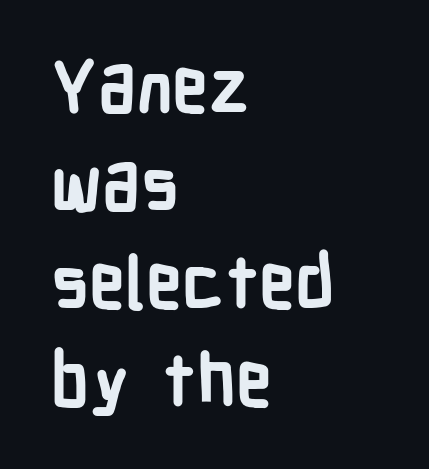
The foot of each line stays bare and open. Think of a printed novel: that variable character pitch is what you see here. A sans-serif font was chosen for this passage. The gaps between neighbouring characters are ordinary and unremarkable. Typeset ragged right — the left edge is the straight one. Vertical spacing — default.
